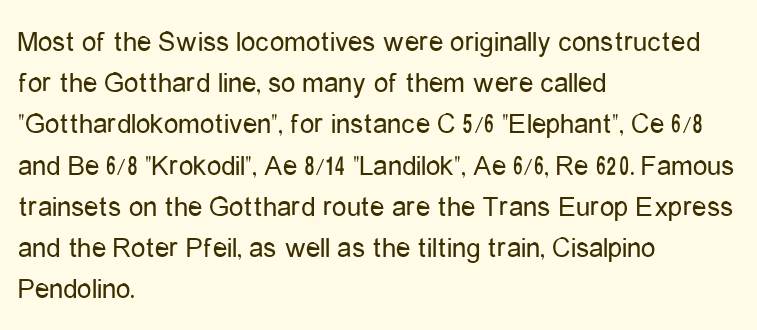
Q: Is the text bold? A: No.
Q: Is the text italic (slanted)? A: No, it is upright.
Q: Is the typeface a serif or a sans-serif typeface? A: Sans-serif.
Q: Is the text underlined? A: No.
Q: How is the paragraph aligned? A: Left-aligned.
Q: Is the spacing between letters normal or unusually wide? A: Normal.
Q: Is the spacing between lines tight, normal or loose? A: Normal.
Q: Width (condensed, normal, or wide)? A: Condensed.
Q: Stroke contrast? A: Low.
Q: x-height? A: Medium.
Q: Monospaced? A: No.
